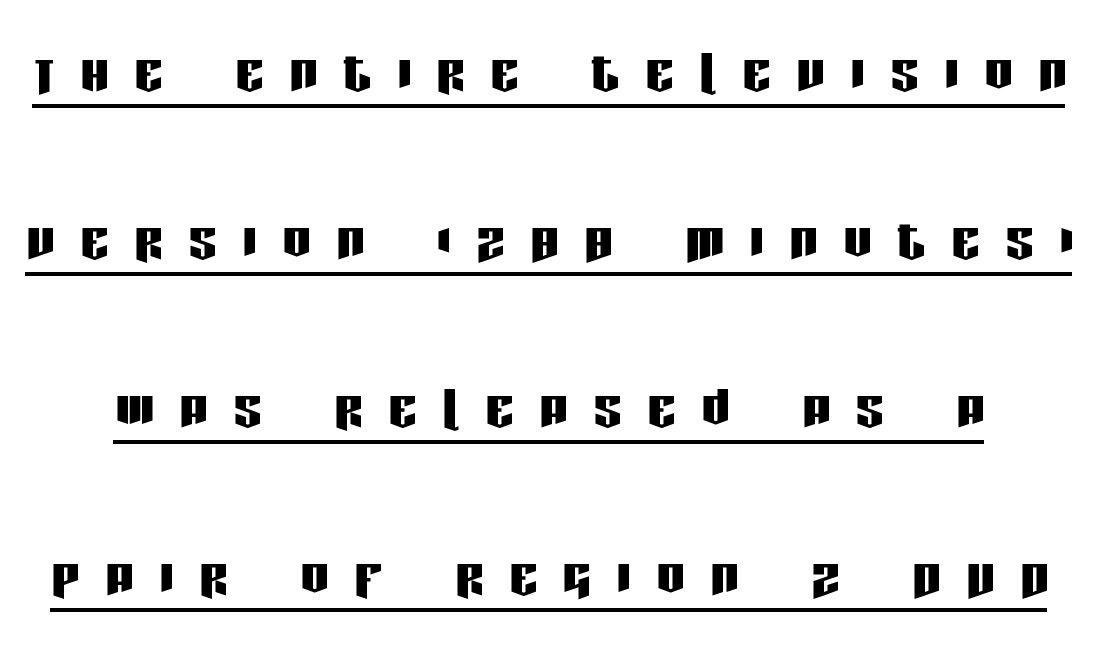
The type sits square on the baseline with zero lean. Successive baselines arrive slowly, with a big drop between each. A continuous stroke trails under the words, as in a hyperlink. Serifs: no, the terminals of the letterforms are clean. Character widths vary here, with narrow letters taking less room than wide ones.
